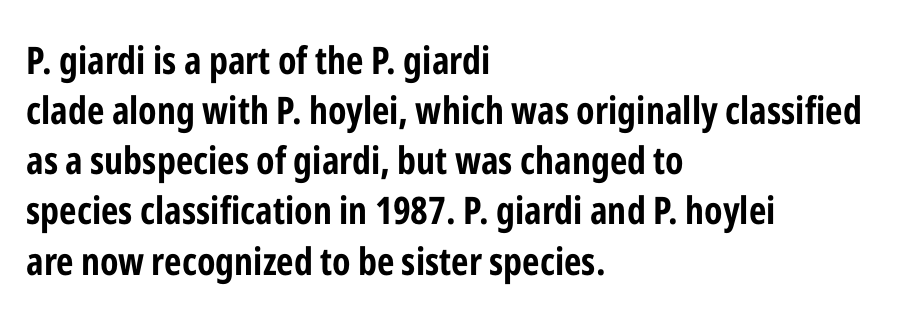
Reading down the column, the eye jumps a familiar distance to each next line. Here the glyphs are tracked normally, forming tight word shapes. As a designer I'd log this as weight 700, bold. Which margin do the lines hug? The left one — the right edge is uneven. If you drew a line through each stem, it would be perfectly vertical. The area under the type is left untouched.
